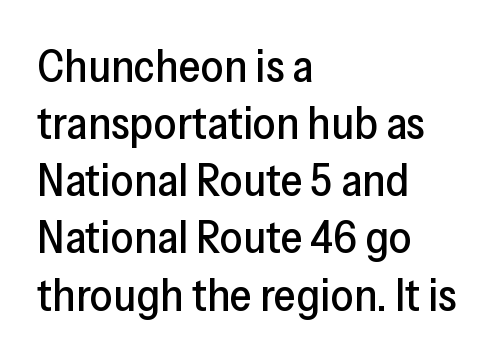
The image shows 45 px sans-serif type, upright; set left-aligned, normal line spacing (1.27x), normal letter spacing, not underlined; low stroke contrast and a medium x-height.
